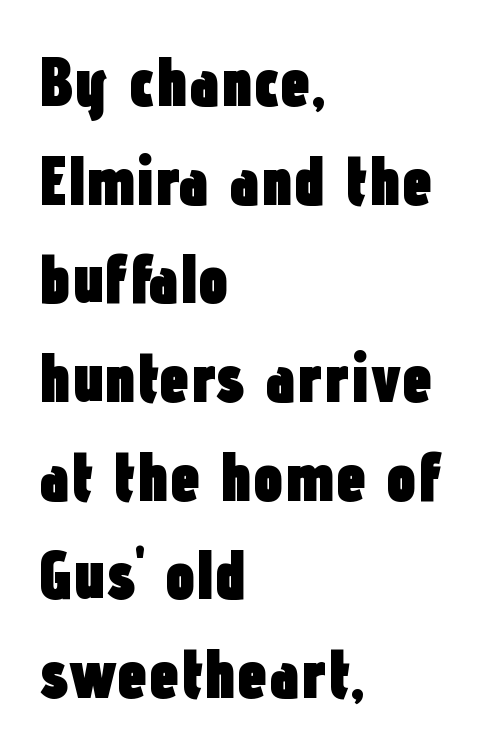
Each glyph is drawn with heavy, bold strokes. A classic flush-left, rag-right setting is used for this passage. Here the glyphs are tracked normally, forming tight word shapes. Any mark beneath the type? The region is blank. The letters advance in unequal steps, a hallmark of proportional type.
